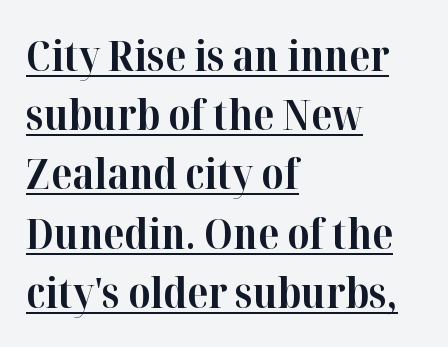
The image shows 42 px bold serif type, upright; set left-aligned, normal line spacing (1.41x), normal letter spacing, underlined; high stroke contrast and a medium x-height.
